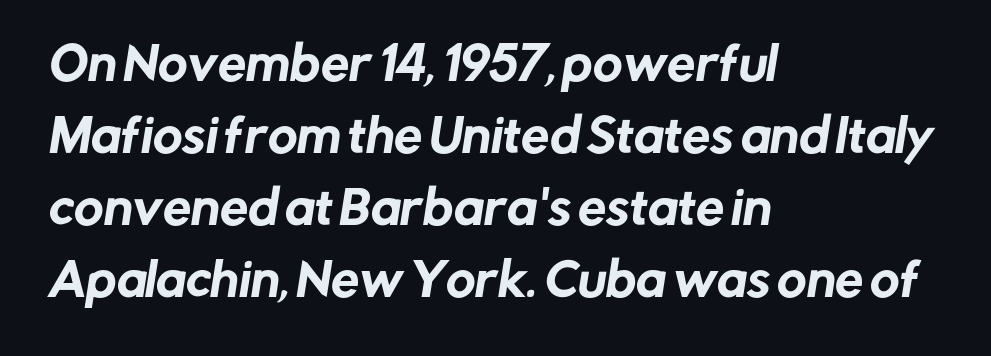
Students, observe: this is what conventionally led text looks like. Here the designer chose a conventional face with non-uniform glyph widths. The letters carry no serifs — their stems end cleanly without finishing strokes. The space directly below the letters is spotless. The lines in this sample share a left origin and differ only in where they stop. Short note: letters normally spaced.
